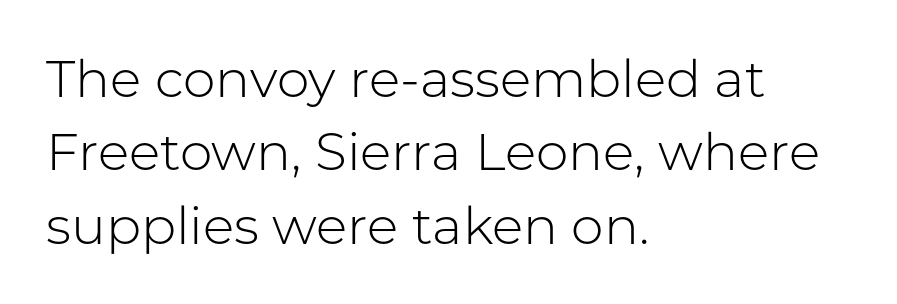
Q: Is the text bold? A: No.
Q: Is the text italic (slanted)? A: No, it is upright.
Q: Is the typeface a serif or a sans-serif typeface? A: Sans-serif.
Q: Is the text underlined? A: No.
Q: How is the paragraph aligned? A: Left-aligned.
Q: Is the spacing between letters normal or unusually wide? A: Normal.
Q: Is the spacing between lines tight, normal or loose? A: Normal.
Q: Width (condensed, normal, or wide)? A: Normal.
Q: Stroke contrast? A: Low.
Q: x-height? A: Medium.
Q: Monospaced? A: No.
